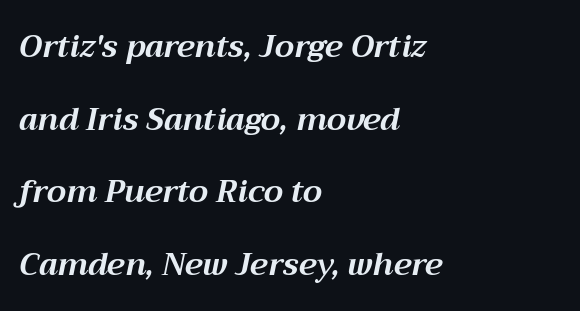
Q: Is the text bold? A: Yes.
Q: Is the text italic (slanted)? A: Yes, it leans right by about 12 degrees.
Q: Is the text underlined? A: No.
Q: How is the paragraph aligned? A: Left-aligned.
Q: Is the spacing between letters normal or unusually wide? A: Normal.
Q: Is the spacing between lines tight, normal or loose? A: Loose.
Q: Width (condensed, normal, or wide)? A: Normal.
Q: Stroke contrast? A: Medium.
Q: x-height? A: Medium.
Q: Monospaced? A: No.
